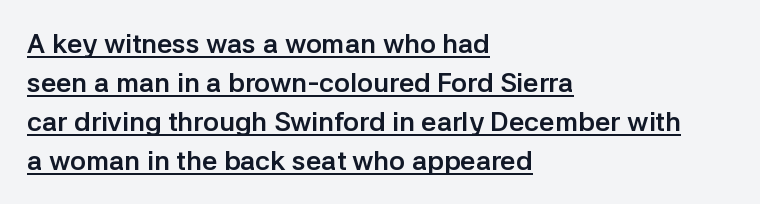
The image shows 27 px bold type, upright; set left-aligned, normal line spacing (1.44x), normal letter spacing, underlined.
